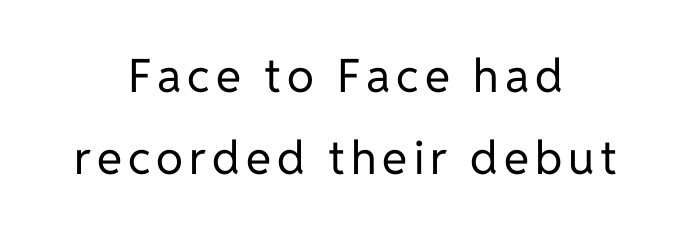
Grotesque or geometric, the face here clearly has no serifs. The strip under each line holds only bare page. Neither beginnings nor endings align; midpoints do. If you drew a line through each stem, it would be perfectly vertical. Spacing verdict: proportional, widths tailored to each character.
